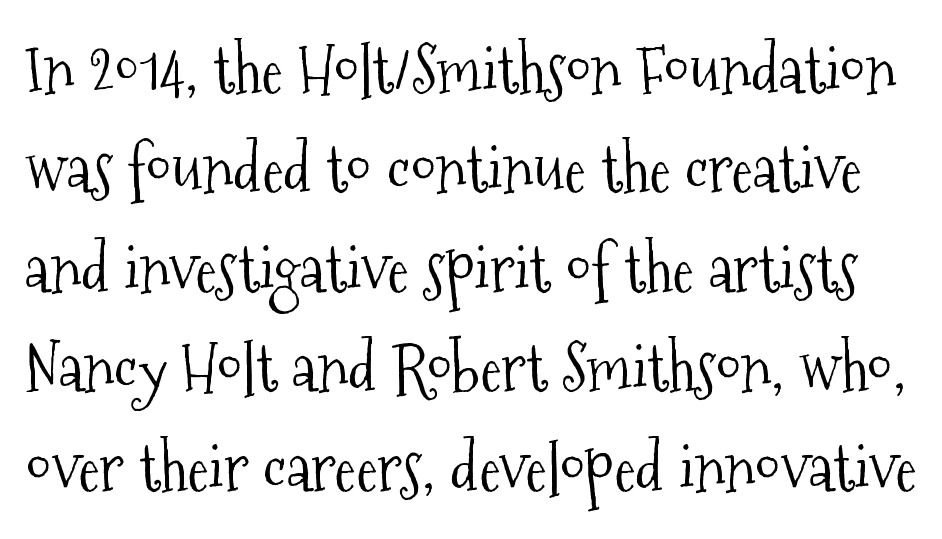
{"serif": "yes", "italic": "no", "bold": "no", "weight": "light", "width": "condensed", "stroke_contrast": "medium", "x_height": "medium", "monospaced": "no", "underline": "no", "line_spacing": "normal", "line_spacing_ratio": 1.53, "letter_spacing": "normal", "letter_spacing_em": 0.0, "glyph_px": 65}
